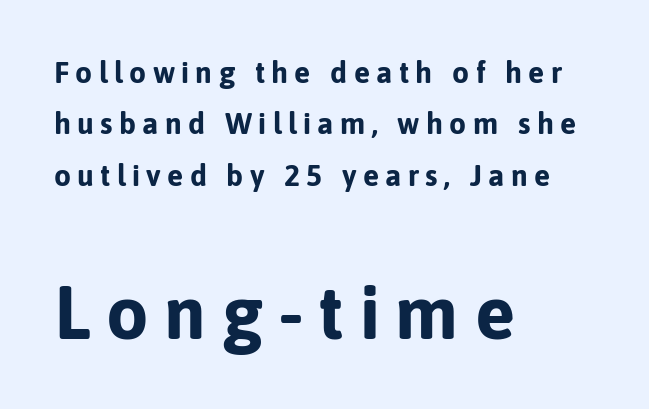
Q: Is the text bold? A: Yes.
Q: Is the text italic (slanted)? A: No, it is upright.
Q: Is the typeface a serif or a sans-serif typeface? A: Sans-serif.
Q: Is the text underlined? A: No.
Q: How is the paragraph aligned? A: Left-aligned.
Q: Is the spacing between letters normal or unusually wide? A: Unusually wide.
Q: Which block of text is set in a larger size, the first (top) or the second (bottom)? A: The second (bottom) one.
Q: Width (condensed, normal, or wide)? A: Normal.
Q: Stroke contrast? A: Low.
Q: x-height? A: Medium.
Q: Monospaced? A: No.
